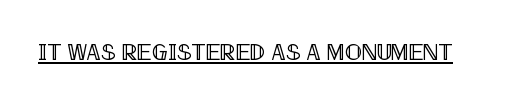
{"italic": "no", "underline": "yes", "letter_spacing": "normal", "letter_spacing_em": 0.0, "glyph_px": 23}
